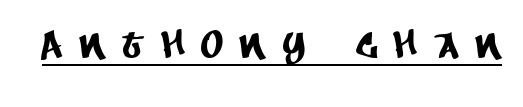
Q: Is the typeface a serif or a sans-serif typeface? A: Sans-serif.
Q: Is the text underlined? A: Yes.
Q: Is the spacing between letters normal or unusually wide? A: Unusually wide.
Q: Width (condensed, normal, or wide)? A: Condensed.
Q: Stroke contrast? A: Low.
Q: x-height? A: Large.
Q: Monospaced? A: No.
